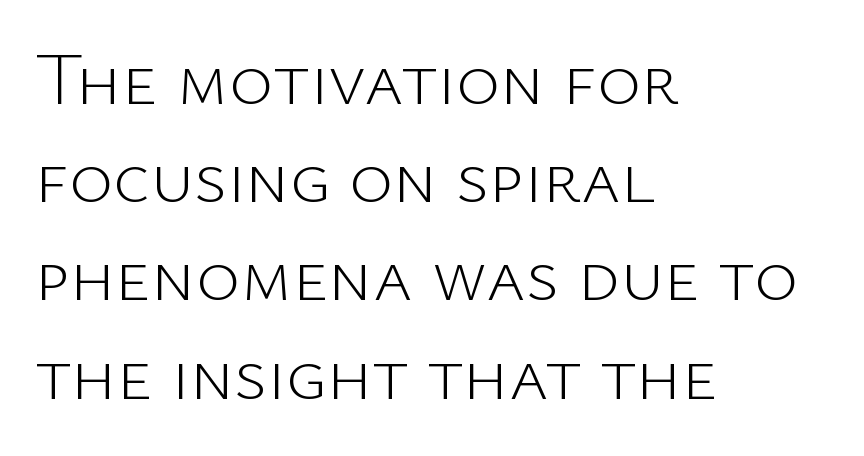
Q: Is the text bold? A: No.
Q: Is the text italic (slanted)? A: No, it is upright.
Q: Is the typeface a serif or a sans-serif typeface? A: Sans-serif.
Q: Is the text underlined? A: No.
Q: How is the paragraph aligned? A: Left-aligned.
Q: Is the spacing between letters normal or unusually wide? A: Normal.
Q: Is the spacing between lines tight, normal or loose? A: Normal.
Q: Width (condensed, normal, or wide)? A: Normal.
Q: Stroke contrast? A: Low.
Q: x-height? A: Medium.
Q: Monospaced? A: No.
